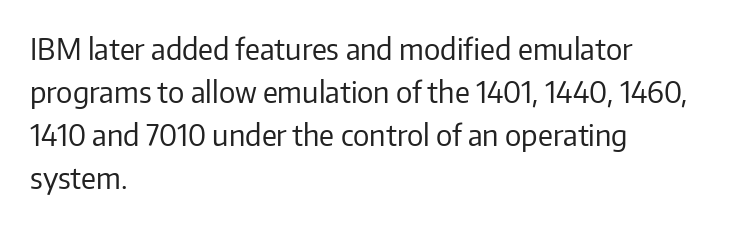
Q: Is the text bold? A: No.
Q: Is the text italic (slanted)? A: No, it is upright.
Q: Is the typeface a serif or a sans-serif typeface? A: Sans-serif.
Q: Is the text underlined? A: No.
Q: How is the paragraph aligned? A: Left-aligned.
Q: Is the spacing between letters normal or unusually wide? A: Normal.
Q: Is the spacing between lines tight, normal or loose? A: Normal.
Q: Width (condensed, normal, or wide)? A: Normal.
Q: Stroke contrast? A: Low.
Q: x-height? A: Medium.
Q: Monospaced? A: No.
